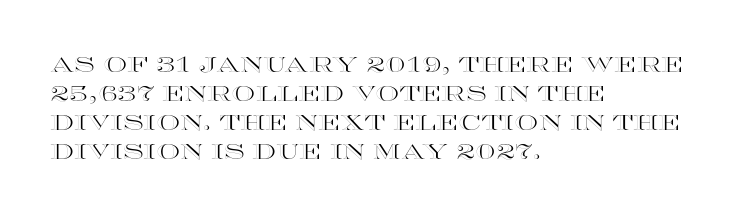
The image shows 21 px text type, upright; set left-aligned, normal line spacing (1.38x), normal letter spacing, not underlined.
